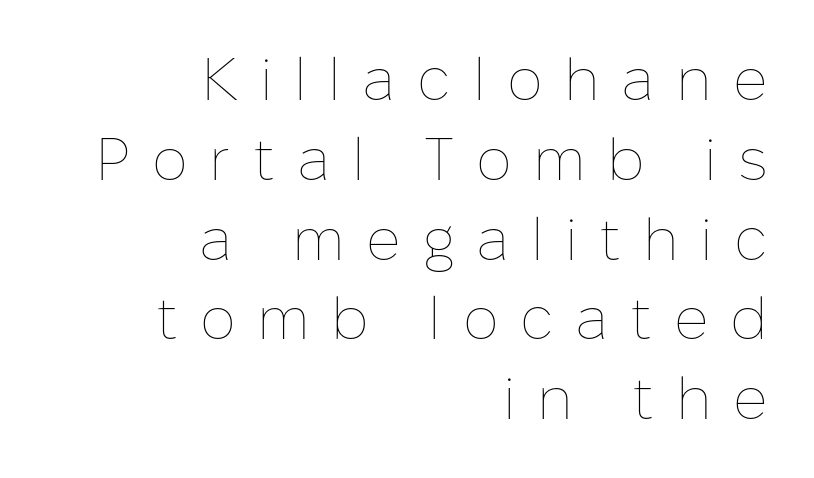
This rendering features lettering with no underline. Counters stay open thanks to moderate or lighter strokes. If you drew a ruler down the right edge, every line would touch it. Note the varied advance widths — an 'i' is clearly narrower than an 'm'. Each new line begins a customary step beneath the previous one. Short note: letters widely spaced.
